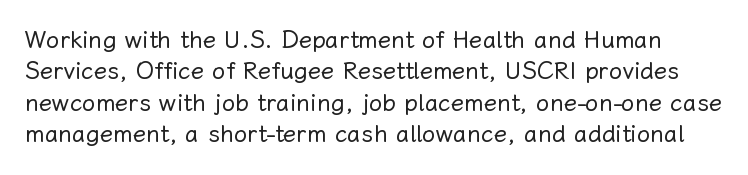
The image shows 24 px text type, upright; set normal line spacing (1.31x), normal letter spacing, not underlined.
